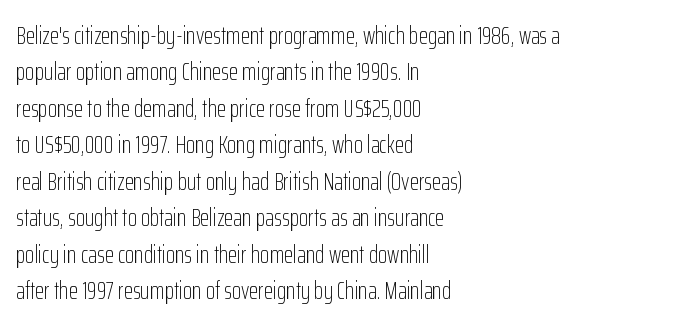
{"italic": "no", "bold": "no", "underline": "no", "align": "left", "line_spacing": "normal", "line_spacing_ratio": 1.52, "letter_spacing": "normal", "letter_spacing_em": 0.0, "glyph_px": 24}
